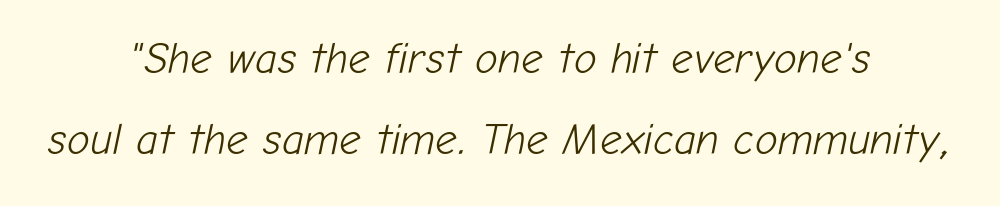
{"italic": "yes", "lean": "right", "slant_degrees": 12, "bold": "no", "weight": "light", "width": "normal", "stroke_contrast": "low", "x_height": "medium", "monospaced": "no", "underline": "no", "align": "center", "line_spacing_ratio": 1.89, "letter_spacing": "normal", "letter_spacing_em": 0.0, "glyph_px": 43}
